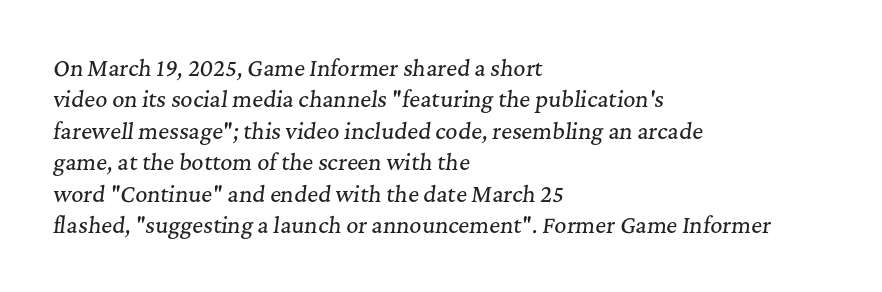
The image shows 21 px text type, italic (leaning right); set left-aligned, normal line spacing (1.5x), normal letter spacing, not underlined.
